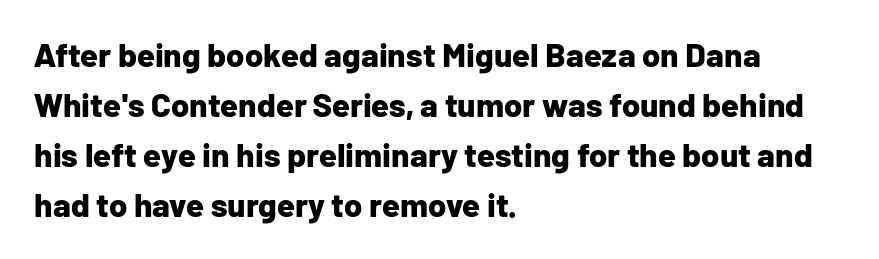
{"serif": "no", "italic": "no", "bold": "yes", "weight": "bold", "width": "normal", "stroke_contrast": "low", "x_height": "medium", "monospaced": "no", "underline": "no", "align": "left", "line_spacing": "normal", "line_spacing_ratio": 1.52, "letter_spacing": "normal", "letter_spacing_em": 0.0, "glyph_px": 33}
